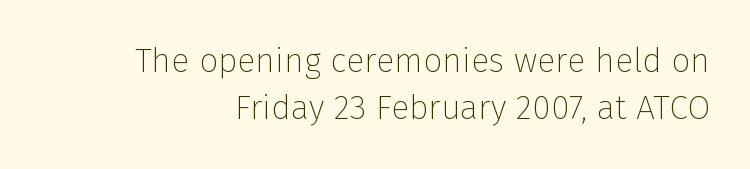
The image shows 34 px thin sans-serif type, upright; set normal line spacing (1.38x), normal letter spacing, not underlined; low stroke contrast and a medium x-height.
